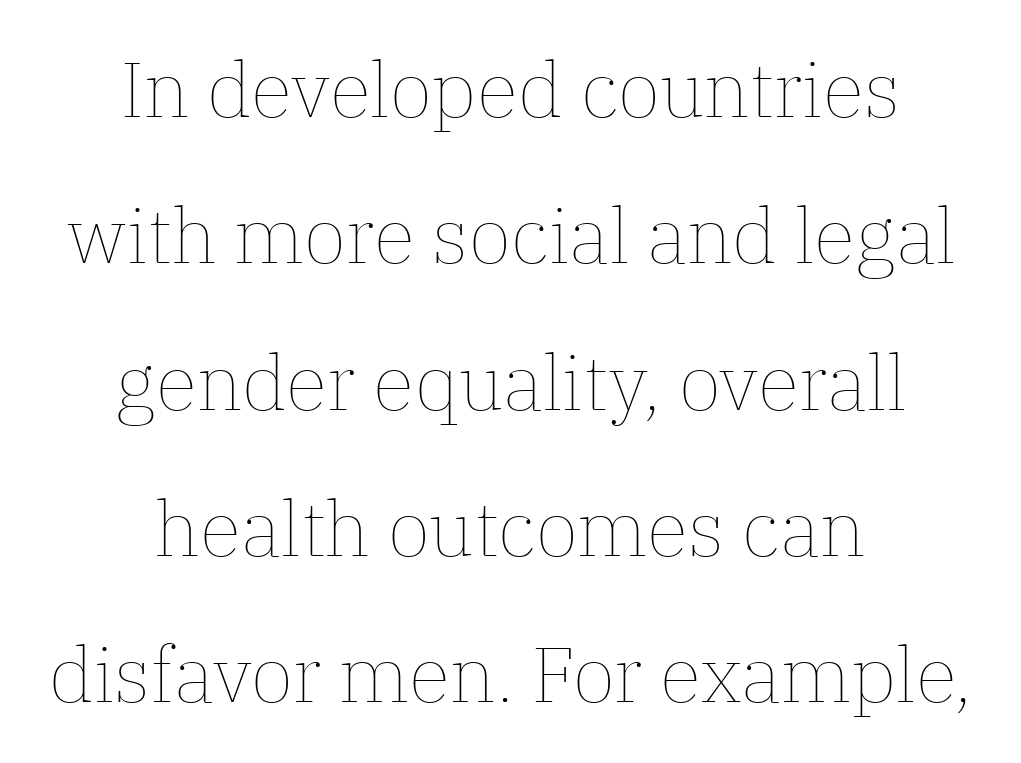
{"italic": "no", "bold": "no", "weight": "thin", "width": "normal", "stroke_contrast": "low", "x_height": "medium", "monospaced": "no", "underline": "no", "align": "center", "line_spacing": "loose", "line_spacing_ratio": 1.9, "letter_spacing": "normal", "letter_spacing_em": 0.0, "glyph_px": 77}
